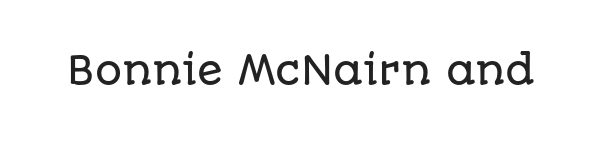
Beneath every word, the page is bare. Varying glyph widths throughout — classic text-font behaviour. Are there feet on the stems? There aren't — it's a sans. Every stem runs plumb, perpendicular to the baseline. The rendering keeps characters at their native spacing.
